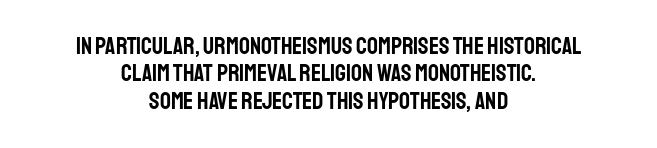
The image shows 24 px text type, upright; set centered, tight line spacing (1.14x), normal letter spacing, not underlined.
